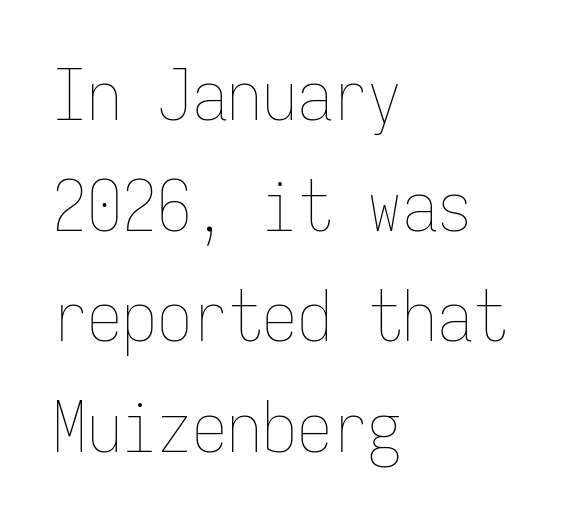
{"italic": "no", "bold": "no", "weight": "thin", "width": "condensed", "stroke_contrast": "low", "x_height": "medium", "monospaced": "yes", "underline": "no", "align": "left", "line_spacing": "normal", "line_spacing_ratio": 1.58, "letter_spacing": "normal", "letter_spacing_em": 0.0, "glyph_px": 70}
